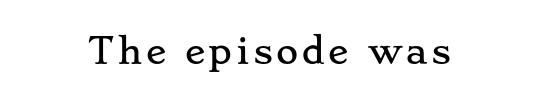
The face used here is seriffed, in the tradition of book romans. A typesetter would call this proportional, since set widths differ per character. Ascenders rise straight up at ninety degrees. A bare baseline throughout the passage.
